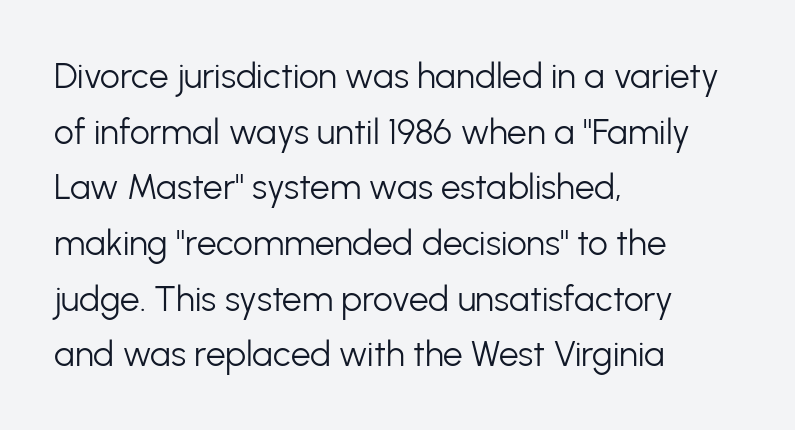
The image shows 35 px light sans-serif type, upright; set left-aligned, normal line spacing (1.59x), normal letter spacing, not underlined; low stroke contrast and a medium x-height.
